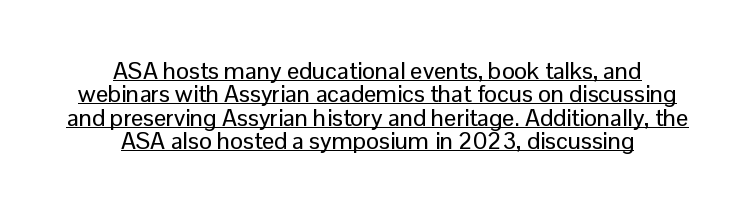
Here the glyphs are tracked normally, forming tight word shapes. Underlining? Definitely there. Every row of glyphs is offset so its center matches the block's center. The axis of the letterforms is exactly vertical. The leading is snug, giving the passage a crowded texture.
